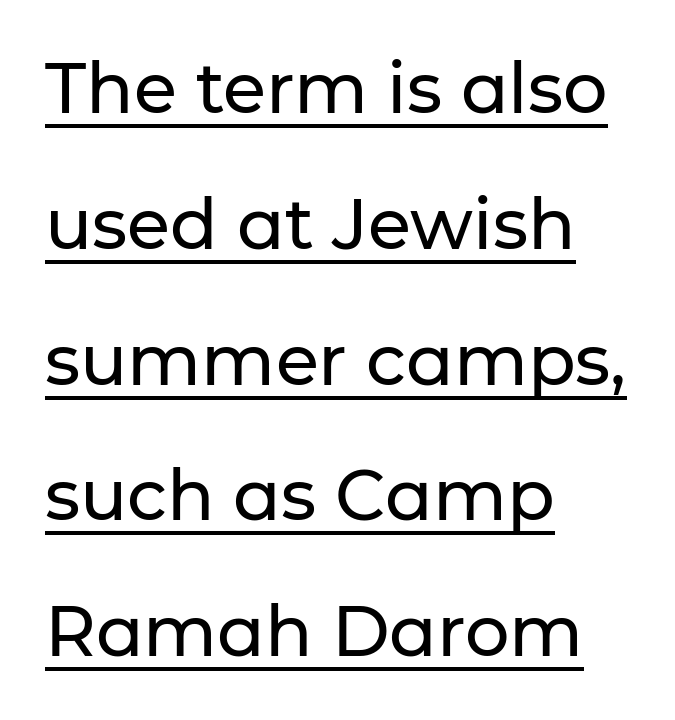
Is this a fixed-width face? No — the glyphs have proportional, varying widths. Does the lettering tilt? It doesn't — this is upright. The rendering shows plain stroke endings on the letterforms — a sans-serif design. Nobody touched the tracking dial on this one. Somebody hit Ctrl+U on this one — the words are underlined. The lines are quadded left.
